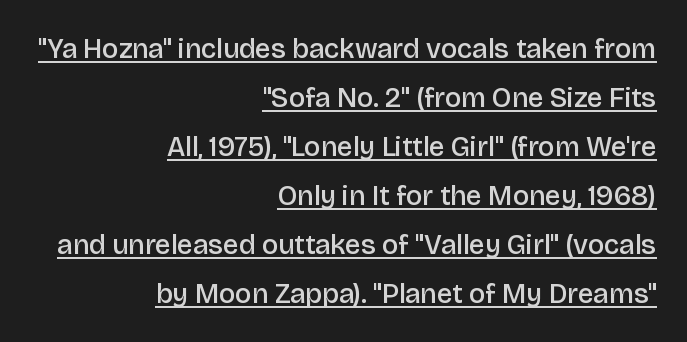
The image shows 28 px semibold sans-serif type, upright; set right-aligned, line spacing 1.75x, normal letter spacing, underlined; low stroke contrast and a large x-height.
